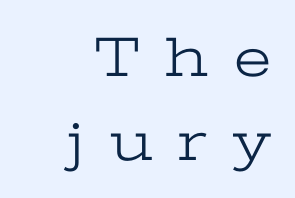
Think of a printed novel: that variable character pitch is what you see here. The characters display serif detailing at their extremities. The font's upright variant was chosen for this text. This is not heavy type; no bold has been used. In CSS terms this would be text-align: right.
